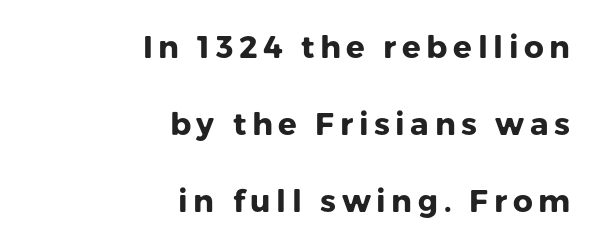
This is the regular roman posture of the typeface. You could not count columns in this text — the font is proportionally spaced. Each glyph is drawn with heavy, bold strokes. A clean baseline with only descenders dipping below it.
